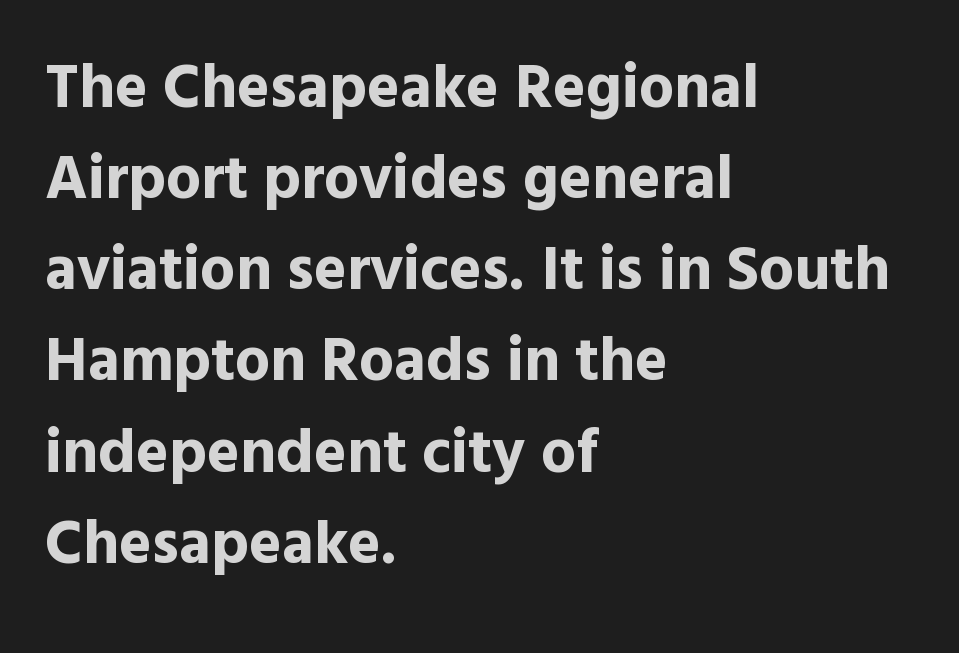
The image shows 62 px bold sans-serif type, upright; set left-aligned, normal line spacing (1.47x), normal letter spacing, not underlined; a medium x-height.
